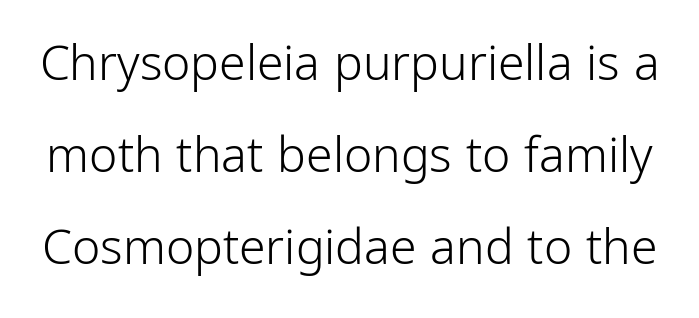
The image shows 48 px light, condensed sans-serif type, upright; set loose line spacing (1.92x), normal letter spacing, not underlined; low stroke contrast and a medium x-height.
